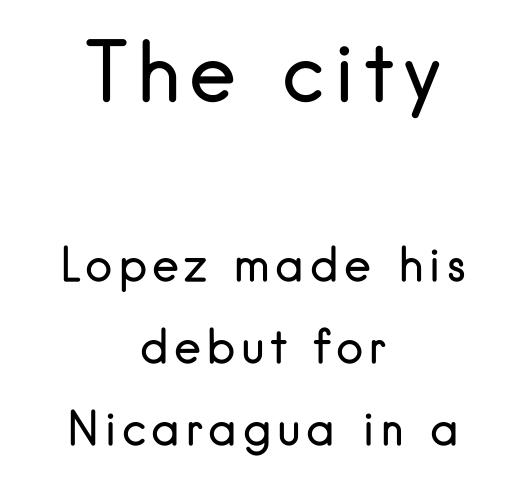
{"serif": "no", "italic": "no", "bold": "no", "weight": "regular", "width": "normal", "stroke_contrast": "low", "x_height": "small", "monospaced": "no", "underline": "no", "align": "center", "line_spacing_ratio": 1.78, "larger_block": "first", "size_ratio": 1.74, "glyph_px": 80}
